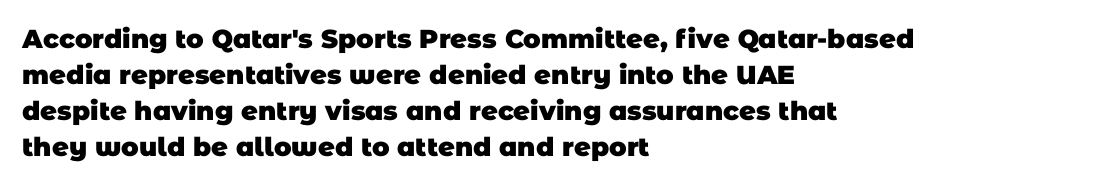
Q: Is the text bold? A: Yes.
Q: Is the text underlined? A: No.
Q: How is the paragraph aligned? A: Left-aligned.
Q: Is the spacing between letters normal or unusually wide? A: Normal.
Q: Is the spacing between lines tight, normal or loose? A: Normal.
